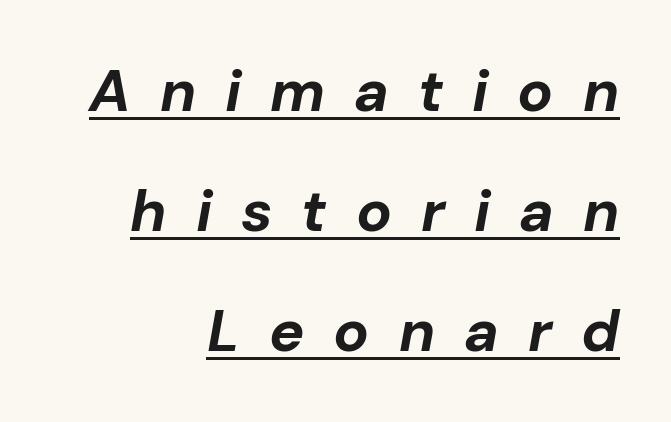
This rendering features underlined lettering. Observe the lean: these are italic letterforms. This rendering widens character spacing well past its baseline value. Its strokes are broad and dark, the hallmark of bold type. Each new line begins a long way beneath the previous one.
